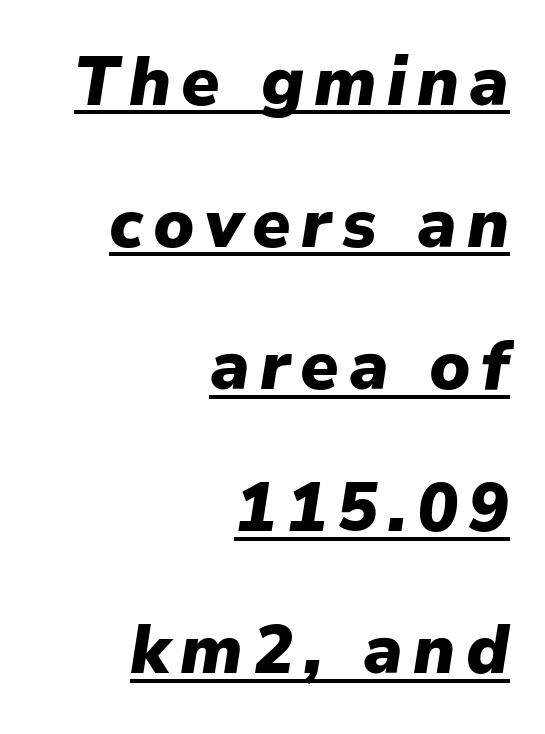
The image shows 68 px heavy type, italic (leaning right); set right-aligned, loose line spacing (2.09x), underlined; low stroke contrast and a medium x-height.
